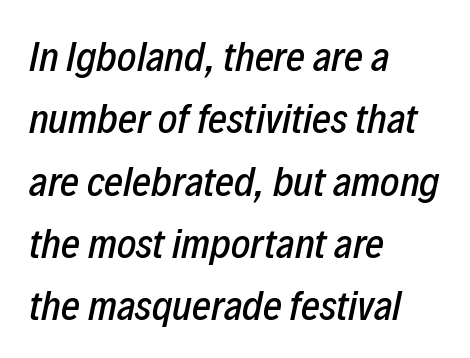
Q: Is the text italic (slanted)? A: Yes, it leans right by about 12 degrees.
Q: Is the text underlined? A: No.
Q: How is the paragraph aligned? A: Left-aligned.
Q: Is the spacing between letters normal or unusually wide? A: Normal.
Q: Is the spacing between lines tight, normal or loose? A: Normal.
Q: Width (condensed, normal, or wide)? A: Condensed.
Q: Stroke contrast? A: Low.
Q: x-height? A: Medium.
Q: Monospaced? A: No.
